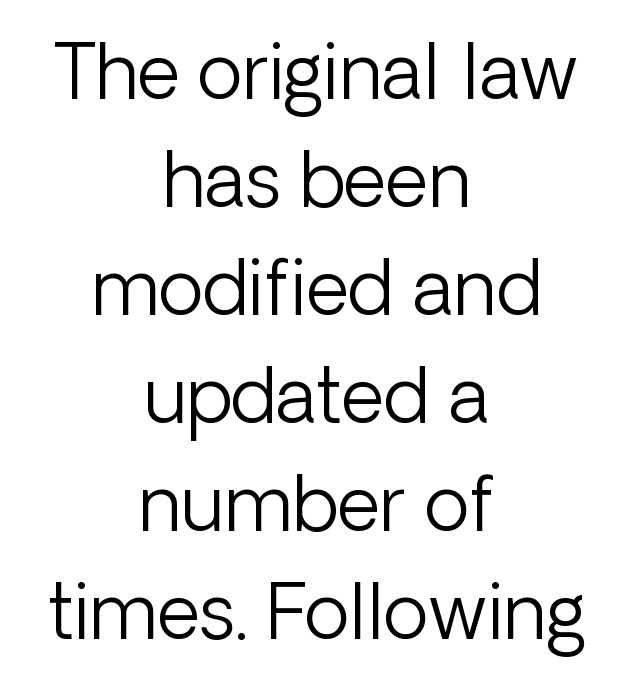
Q: Is the text bold? A: No.
Q: Is the text italic (slanted)? A: No, it is upright.
Q: Is the typeface a serif or a sans-serif typeface? A: Sans-serif.
Q: Is the text underlined? A: No.
Q: How is the paragraph aligned? A: Centered.
Q: Is the spacing between letters normal or unusually wide? A: Normal.
Q: Is the spacing between lines tight, normal or loose? A: Normal.
Q: Width (condensed, normal, or wide)? A: Normal.
Q: Stroke contrast? A: Low.
Q: x-height? A: Medium.
Q: Monospaced? A: No.
